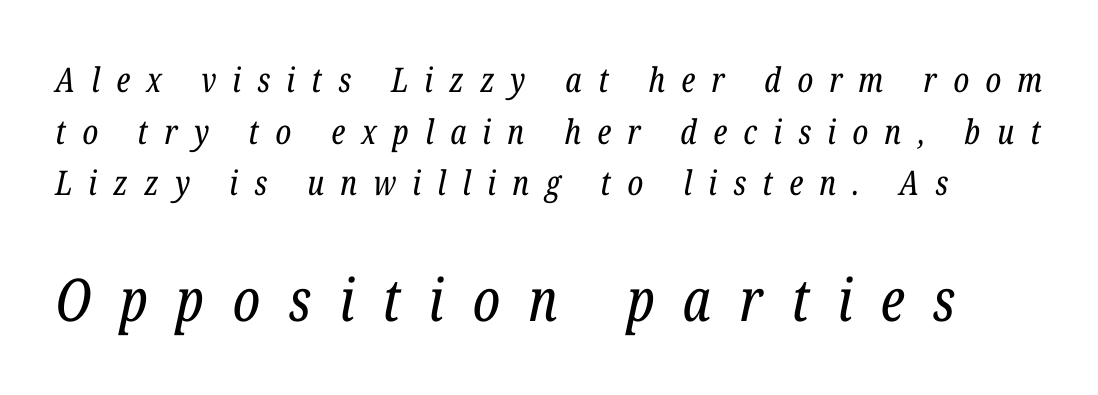
Q: Is the text bold? A: No.
Q: Is the text italic (slanted)? A: Yes, it leans right by about 12 degrees.
Q: Is the typeface a serif or a sans-serif typeface? A: Serif.
Q: Is the text underlined? A: No.
Q: Is the spacing between letters normal or unusually wide? A: Unusually wide.
Q: Is the spacing between lines tight, normal or loose? A: Normal.
Q: Which block of text is set in a larger size, the first (top) or the second (bottom)? A: The second (bottom) one.
Q: Width (condensed, normal, or wide)? A: Condensed.
Q: Stroke contrast? A: Low.
Q: x-height? A: Medium.
Q: Monospaced? A: No.
